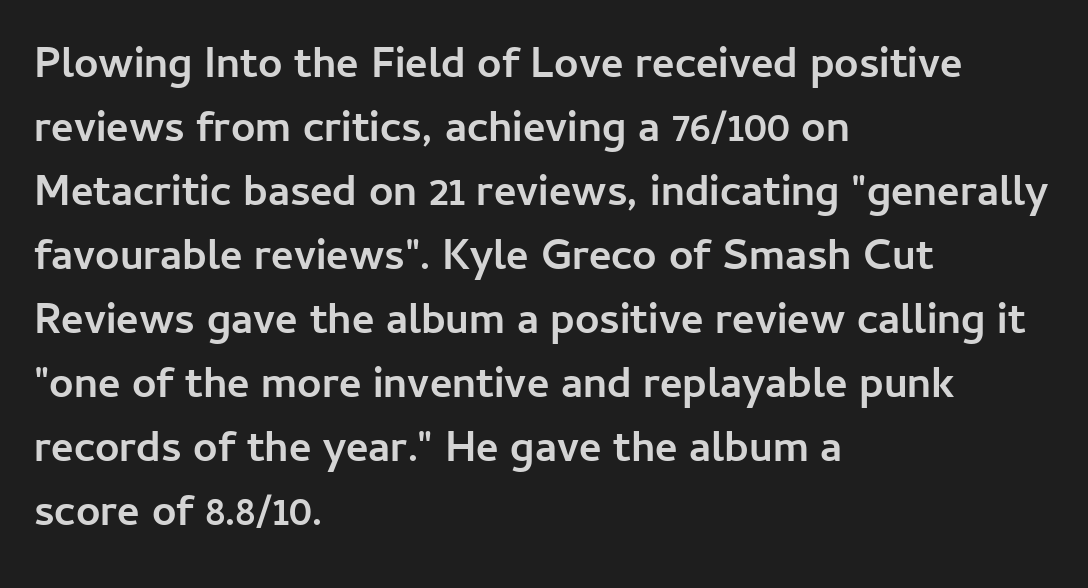
A bare baseline throughout the passage. Where is the straight margin? On the left. Font category for this specimen: sans-serif. Honestly, the row spacing looks completely unremarkable.
